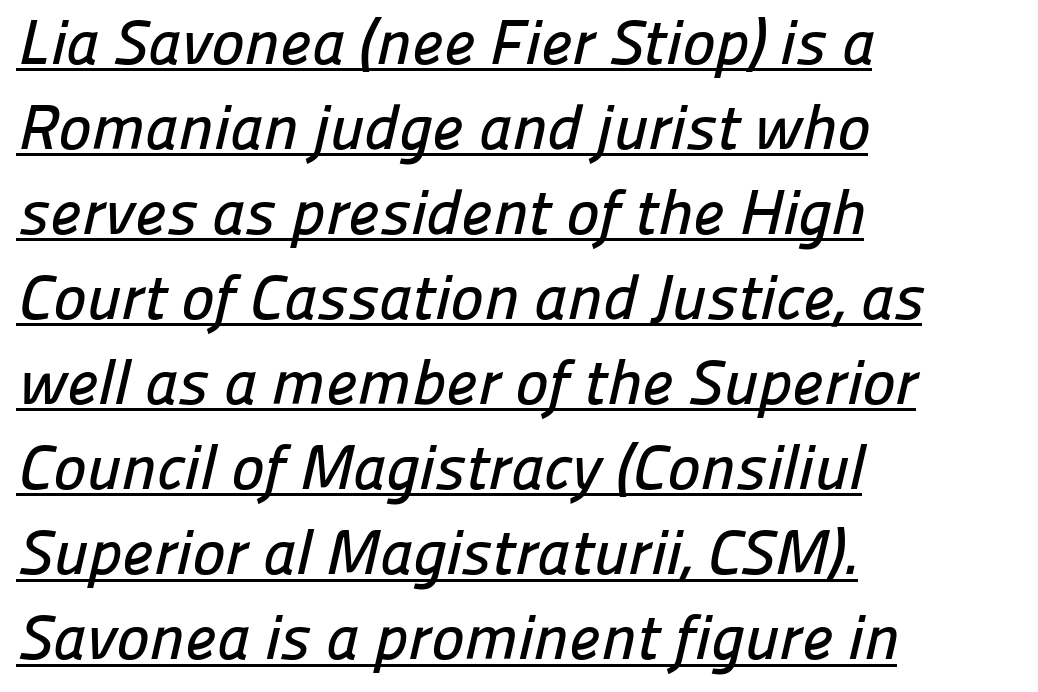
The image shows 63 px sans-serif type; set left-aligned, normal line spacing (1.35x), normal letter spacing, underlined; low stroke contrast and a medium x-height.
